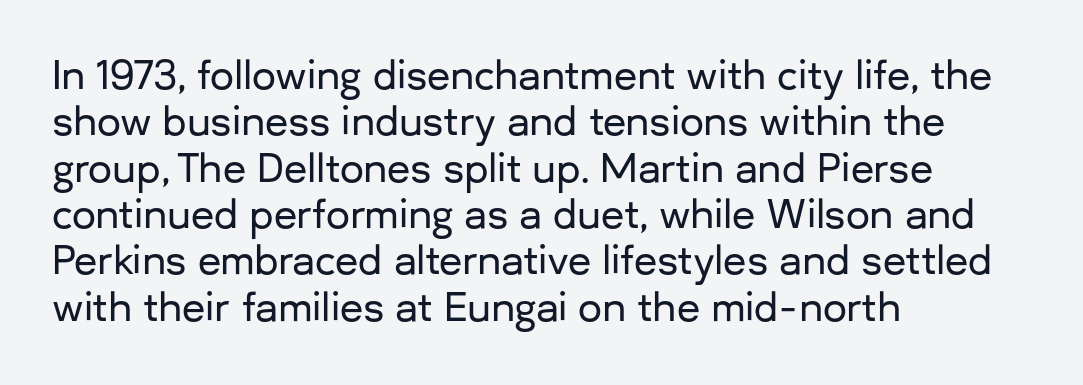
Q: Is the text italic (slanted)? A: No, it is upright.
Q: Is the typeface a serif or a sans-serif typeface? A: Sans-serif.
Q: Is the text underlined? A: No.
Q: How is the paragraph aligned? A: Left-aligned.
Q: Is the spacing between letters normal or unusually wide? A: Normal.
Q: Width (condensed, normal, or wide)? A: Normal.
Q: Stroke contrast? A: Low.
Q: x-height? A: Medium.
Q: Monospaced? A: No.
